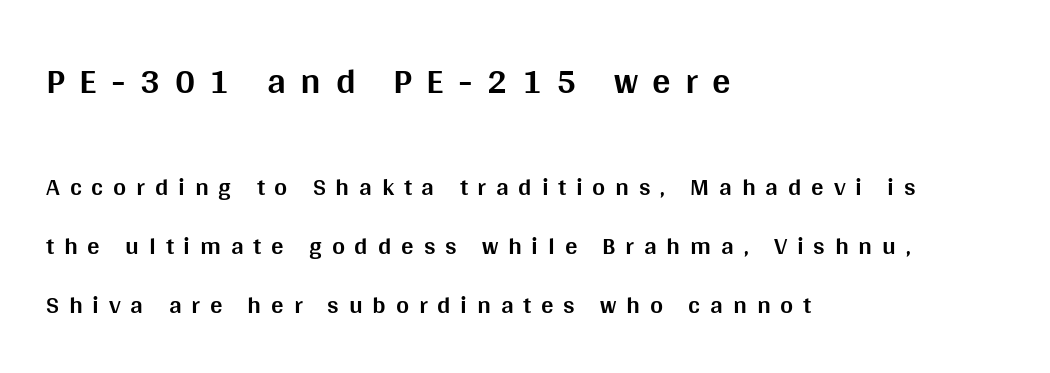
The image shows 37 px bold sans-serif type, upright; set left-aligned, loose line spacing (2.36x), unusually wide letter spacing (+0.39 em), not underlined; the first (top) block is 1.48x larger; medium stroke contrast and a large x-height.
